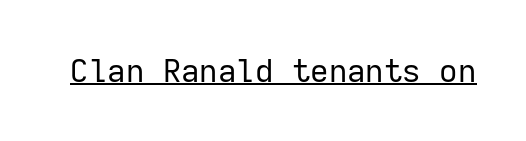
The image shows 32 px regular-weight sans-serif type, upright, monospaced; set normal letter spacing, underlined; low stroke contrast and a medium x-height.
